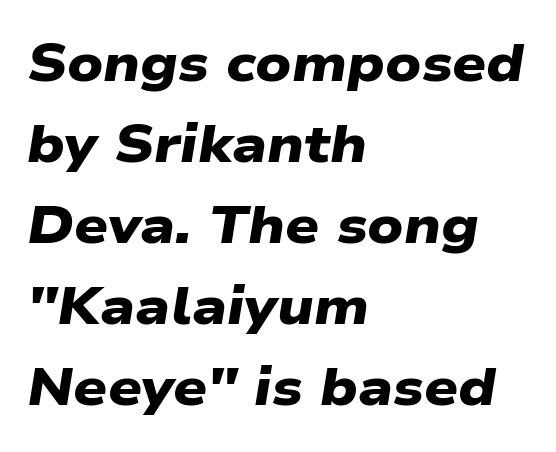
What kind of face is this? One without serifs — a sans. These lines are set flush left with a ragged right edge. These lines are rendered in a variable-pitch font. On the weight axis this lands at bold, roughly 700. Compared with typical body copy, the letter spacing here is the same. Any mark beneath the type? The region is blank.
